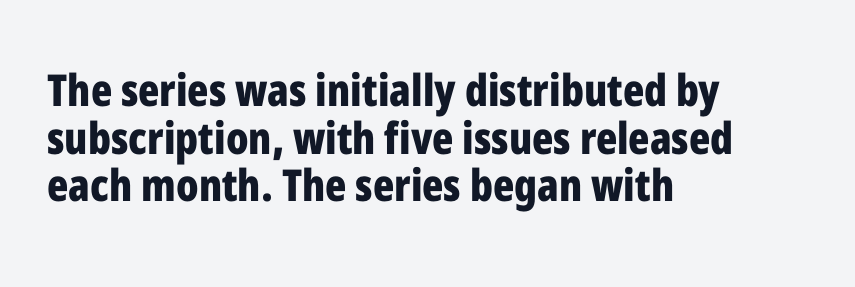
Vertical spacing — tight. This sample uses an upright cut, with every glyph sitting square on the baseline. The typesetting leans heavy: a genuine bold. Proportional: the letters do not fall into vertical columns. The text block is weighted toward the left margin, trailing off unevenly rightward. Typographically, this falls in the sans-serif category.
